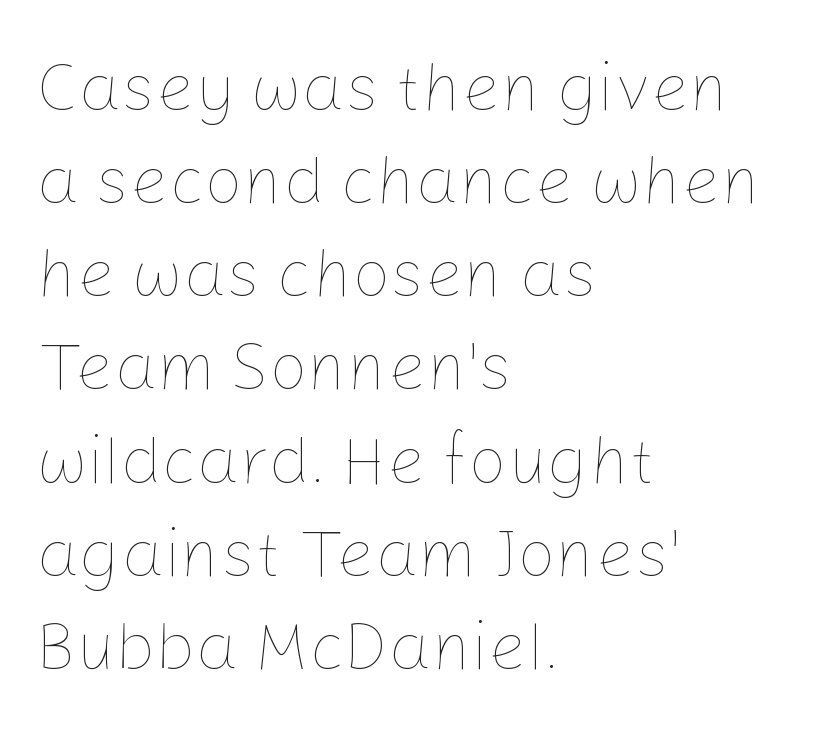
{"italic": "no", "bold": "no", "weight": "thin", "width": "normal", "stroke_contrast": "low", "x_height": "medium", "monospaced": "no", "underline": "no", "align": "left", "line_spacing": "normal", "line_spacing_ratio": 1.37, "letter_spacing": "normal", "letter_spacing_em": 0.0, "glyph_px": 68}
